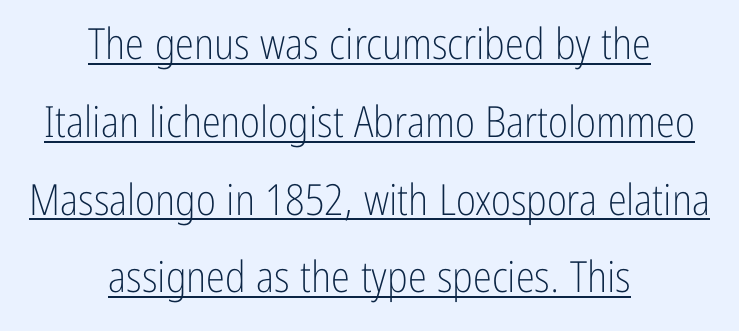
The image shows 43 px light, condensed sans-serif type, upright; set centered, line spacing 1.81x, normal letter spacing, underlined; low stroke contrast and a medium x-height.
